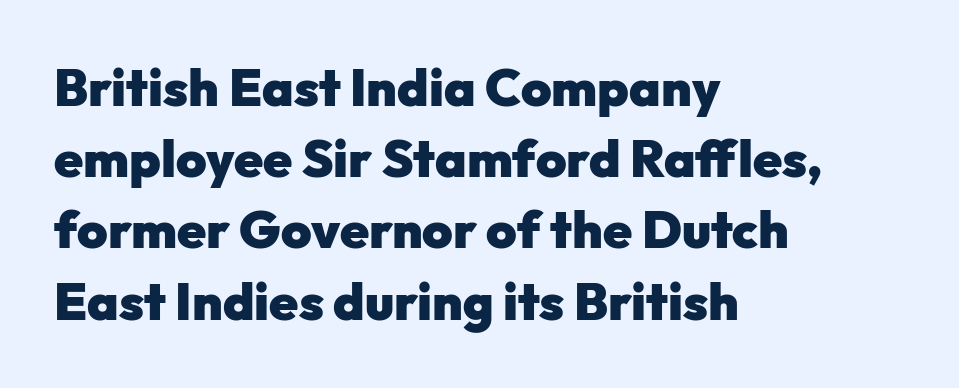
{"serif": "no", "italic": "no", "bold": "yes", "weight": "heavy", "width": "normal", "stroke_contrast": "low", "x_height": "medium", "monospaced": "no", "underline": "no", "align": "left", "line_spacing": "normal", "line_spacing_ratio": 1.37, "letter_spacing": "normal", "letter_spacing_em": 0.0, "glyph_px": 52}
